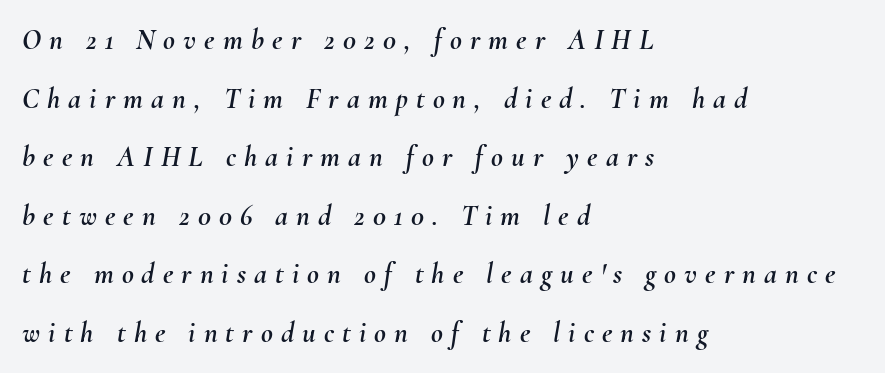
{"italic": "yes", "lean": "right", "slant_degrees": 10, "width": "normal", "stroke_contrast": "medium", "x_height": "small", "monospaced": "no", "underline": "no", "align": "left", "line_spacing": "loose", "line_spacing_ratio": 2.02, "letter_spacing": "wide", "letter_spacing_em": 0.28, "glyph_px": 29}
